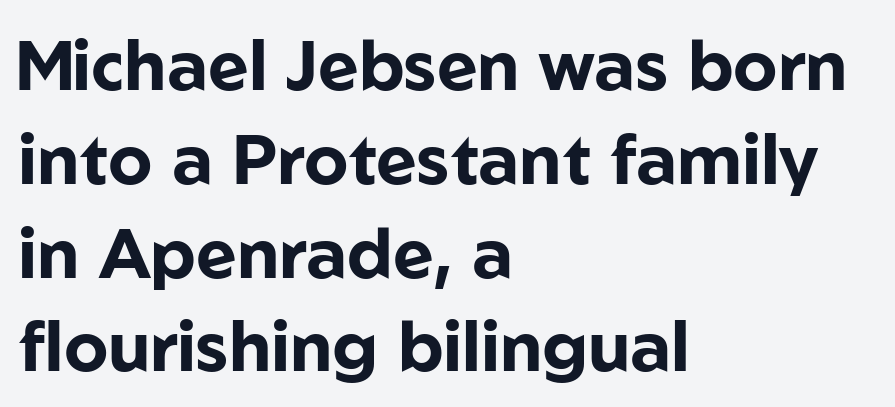
The image shows 70 px bold sans-serif type, upright; set left-aligned, normal line spacing (1.34x), normal letter spacing, not underlined; low stroke contrast and a medium x-height.
